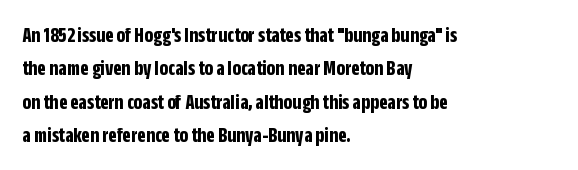
The strip under each line holds only bare page. Between one letter and the next there's only the usual sliver of space. Is there any slant? The stems are plumb. Plenty of ink on the page — the face is bold. Leading matches the norm, producing a regular column.
